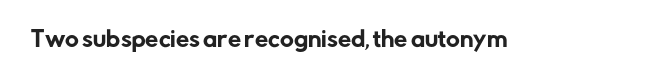
{"italic": "no", "underline": "no", "letter_spacing": "normal", "letter_spacing_em": 0.0, "glyph_px": 21}
